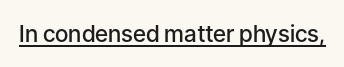
A typesetter would call this zero additional tracking. The rendered words wear a rule along their underside. Every character sits straight up, as roman type does. Typesetter's note: demi weight, one step under bold.
